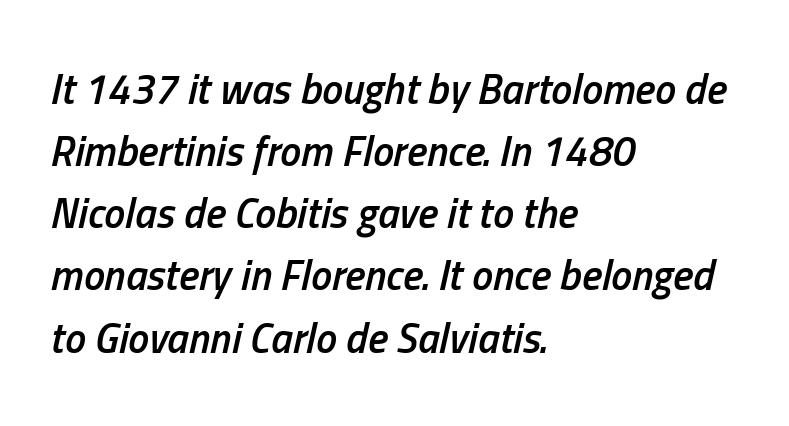
The image shows 42 px semibold, condensed type, italic (leaning right); set left-aligned, normal line spacing (1.48x), normal letter spacing, not underlined; low stroke contrast and a medium x-height.
